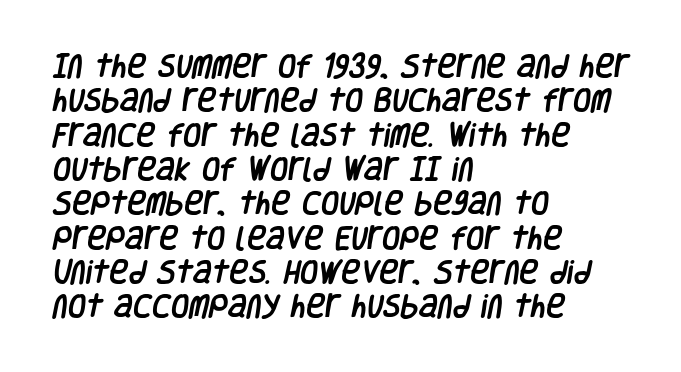
The image shows 26 px text type; set left-aligned, normal line spacing (1.32x), normal letter spacing, not underlined.
